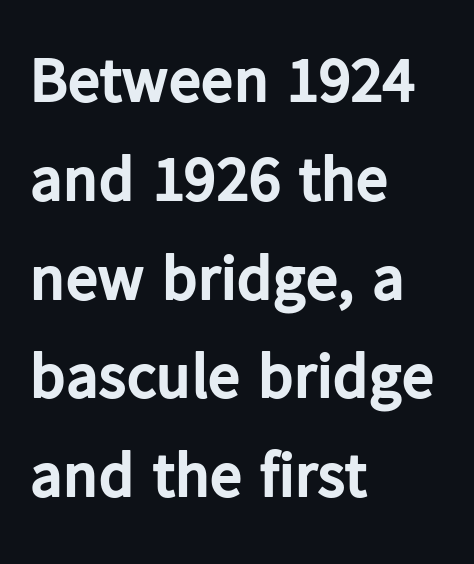
The image shows 65 px bold sans-serif type, upright; set left-aligned, normal line spacing (1.52x), normal letter spacing, not underlined; low stroke contrast and a medium x-height.
